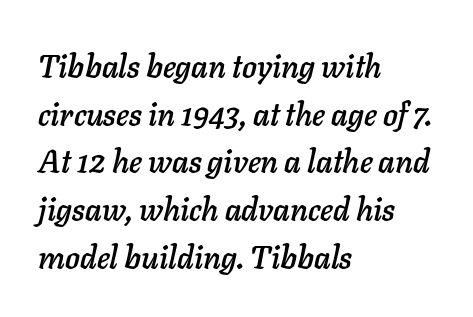
{"italic": "yes", "lean": "right", "slant_degrees": 11, "width": "normal", "stroke_contrast": "low", "x_height": "medium", "monospaced": "no", "underline": "no", "align": "left", "line_spacing": "normal", "line_spacing_ratio": 1.54, "letter_spacing": "normal", "letter_spacing_em": 0.0, "glyph_px": 31}
